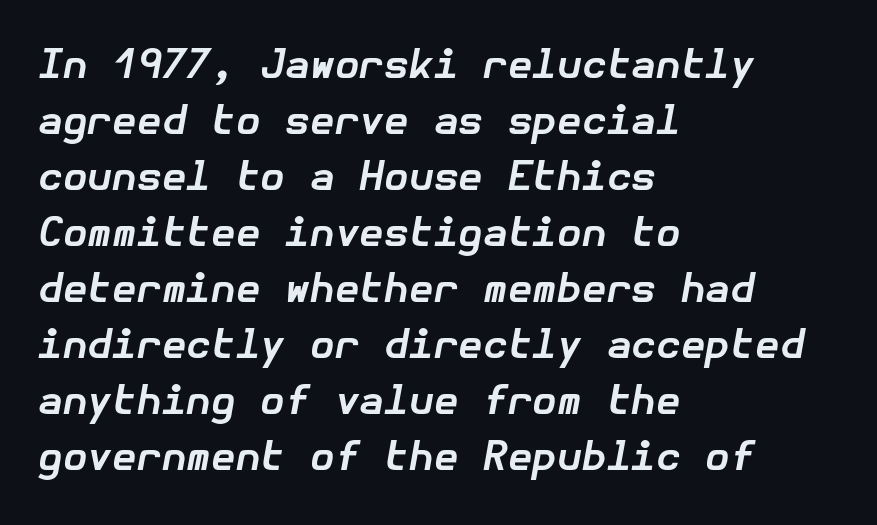
{"italic": "yes", "lean": "right", "slant_degrees": 10, "bold": "yes", "weight": "bold", "width": "normal", "stroke_contrast": "low", "x_height": "medium", "underline": "no", "align": "left", "line_spacing": "normal", "line_spacing_ratio": 1.4, "letter_spacing": "normal", "letter_spacing_em": 0.0, "glyph_px": 40}
